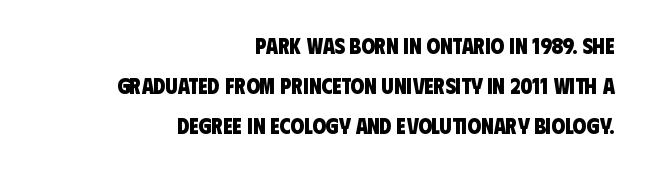
A student would call this right alignment; a typographer would say flush right, rag left. Pretty heavy lettering here — definitely bold. The face used here is rendered with its standard letterfit. The baseline area is clear.
